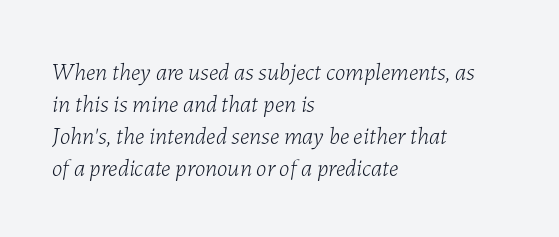
Q: Is the text bold? A: No.
Q: Is the text italic (slanted)? A: Yes, it leans right by about 7 degrees.
Q: Is the text underlined? A: No.
Q: How is the paragraph aligned? A: Left-aligned.
Q: Is the spacing between letters normal or unusually wide? A: Normal.
Q: Is the spacing between lines tight, normal or loose? A: Normal.
